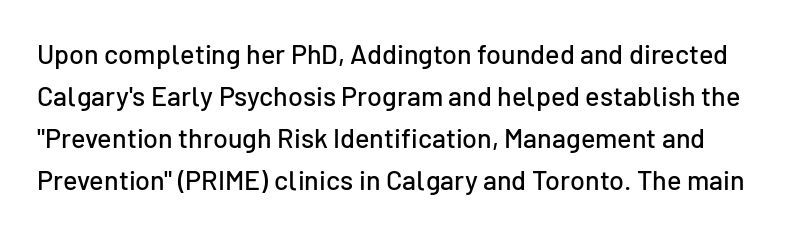
The image shows 27 px text type, upright; set normal line spacing (1.55x), normal letter spacing, not underlined.
